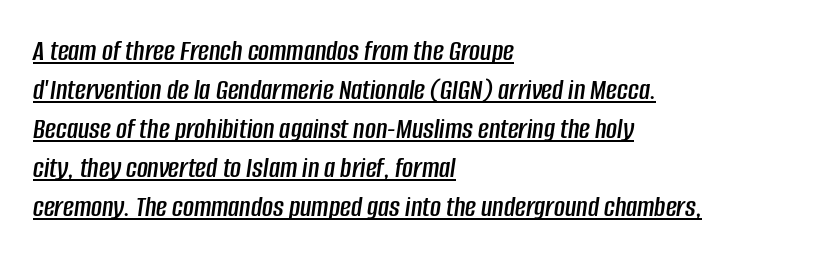
Q: Is the text italic (slanted)? A: Yes, it leans right by about 8 degrees.
Q: Is the text underlined? A: Yes.
Q: How is the paragraph aligned? A: Left-aligned.
Q: Is the spacing between letters normal or unusually wide? A: Normal.
Q: Is the spacing between lines tight, normal or loose? A: Normal.
Q: Width (condensed, normal, or wide)? A: Condensed.
Q: Stroke contrast? A: Low.
Q: x-height? A: Large.
Q: Monospaced? A: No.
